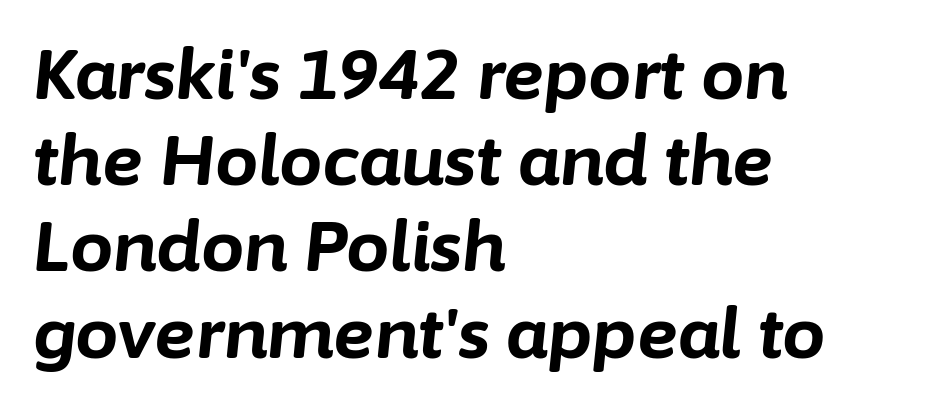
{"italic": "yes", "lean": "right", "slant_degrees": 6, "bold": "yes", "weight": "bold", "width": "normal", "stroke_contrast": "low", "x_height": "medium", "monospaced": "no", "underline": "no", "align": "left", "line_spacing": "normal", "line_spacing_ratio": 1.25, "letter_spacing": "normal", "letter_spacing_em": 0.0, "glyph_px": 69}
